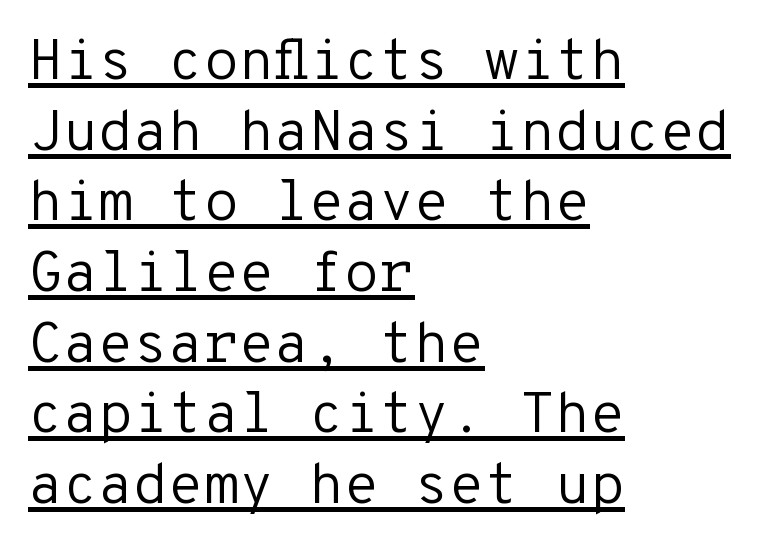
Q: Is the text bold? A: No.
Q: Is the text italic (slanted)? A: No, it is upright.
Q: Is the typeface a serif or a sans-serif typeface? A: Sans-serif.
Q: Is the text underlined? A: Yes.
Q: How is the paragraph aligned? A: Left-aligned.
Q: Is the spacing between letters normal or unusually wide? A: Normal.
Q: Width (condensed, normal, or wide)? A: Normal.
Q: Stroke contrast? A: Low.
Q: x-height? A: Medium.
Q: Monospaced? A: Yes.
